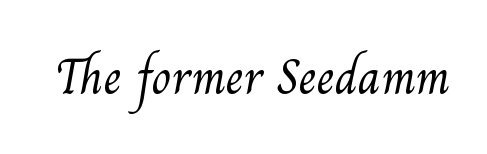
The image shows 51 px light serif type; set normal letter spacing, not underlined; medium stroke contrast and a small x-height.
